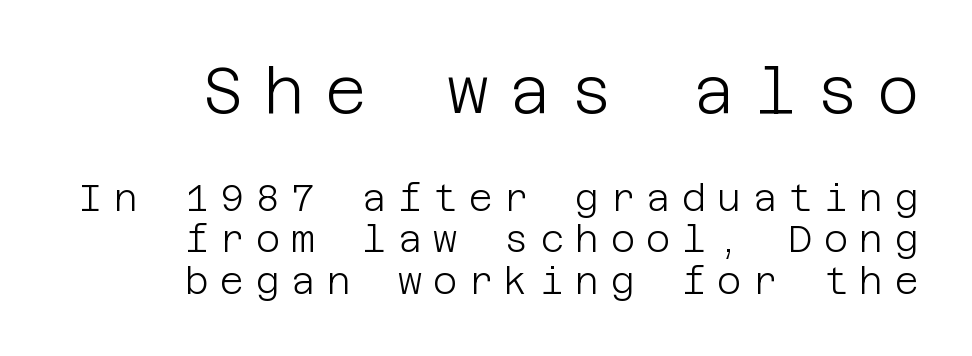
Here the glyphs are tracked loosely, breaking word shapes into spaced letters. If you drew a line through each stem, it would be perfectly vertical. This layout puts the oversized block above and the modest block below. The typesetting does not lean heavy: it is not bold. Does the leading feel generous? Not at all — it's pinched.
